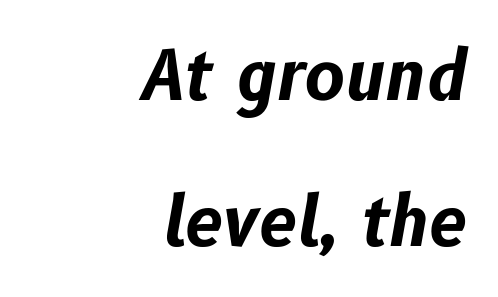
{"italic": "yes", "lean": "right", "slant_degrees": 10, "bold": "yes", "weight": "bold", "width": "normal", "stroke_contrast": "low", "x_height": "medium", "monospaced": "no", "underline": "no", "align": "right", "line_spacing": "loose", "line_spacing_ratio": 2.14, "letter_spacing": "normal", "letter_spacing_em": 0.0, "glyph_px": 68}
